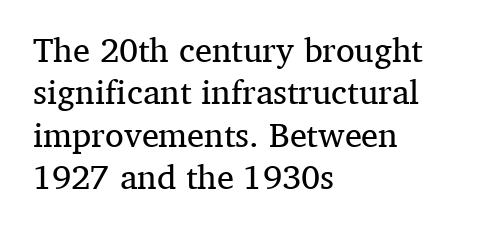
Q: Is the text bold? A: No.
Q: Is the text italic (slanted)? A: No, it is upright.
Q: Is the typeface a serif or a sans-serif typeface? A: Serif.
Q: Is the text underlined? A: No.
Q: How is the paragraph aligned? A: Left-aligned.
Q: Is the spacing between letters normal or unusually wide? A: Normal.
Q: Is the spacing between lines tight, normal or loose? A: Normal.
Q: Width (condensed, normal, or wide)? A: Normal.
Q: Stroke contrast? A: Medium.
Q: x-height? A: Medium.
Q: Monospaced? A: No.
